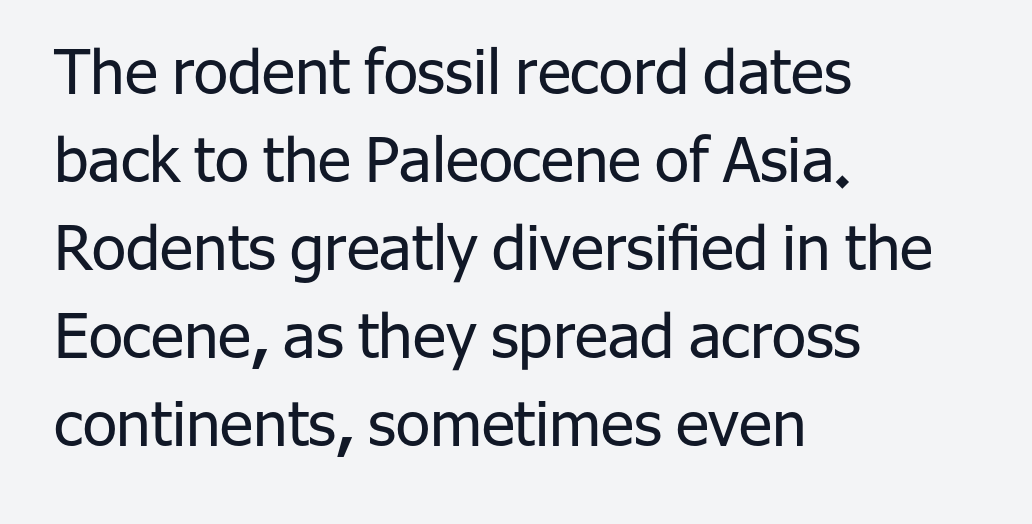
The image shows 62 px regular-weight sans-serif type, upright; set left-aligned, normal line spacing (1.42x), normal letter spacing, not underlined; low stroke contrast and a medium x-height.
